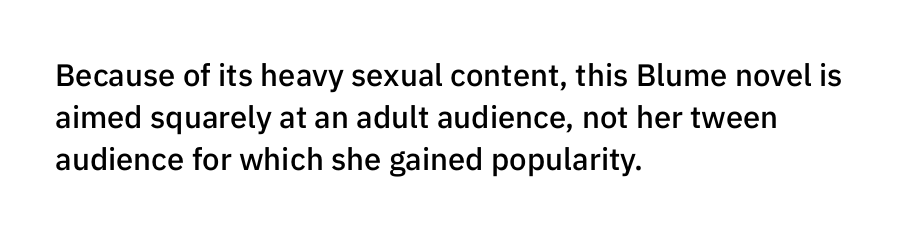
Leading: standard. The letters advance in unequal steps, a hallmark of proportional type. The sample has been set in demibold, a notch under bold. The font family rendered here belongs to the sans-serif group. Nope, not italic — everything's standing straight. Notice how the passage keeps a crisp vertical edge on the left only.
